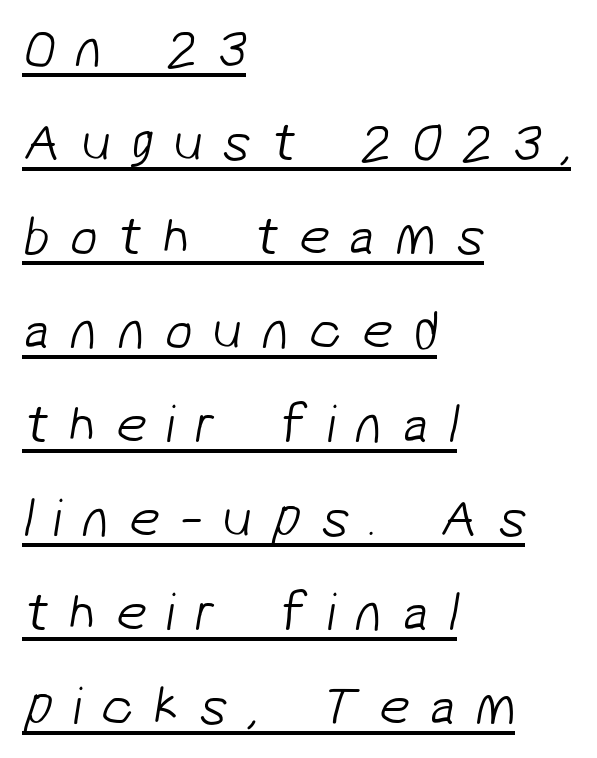
The image shows 55 px light sans-serif type; set left-aligned, line spacing 1.71x, unusually wide letter spacing (+0.36 em), underlined; low stroke contrast and a medium x-height.
